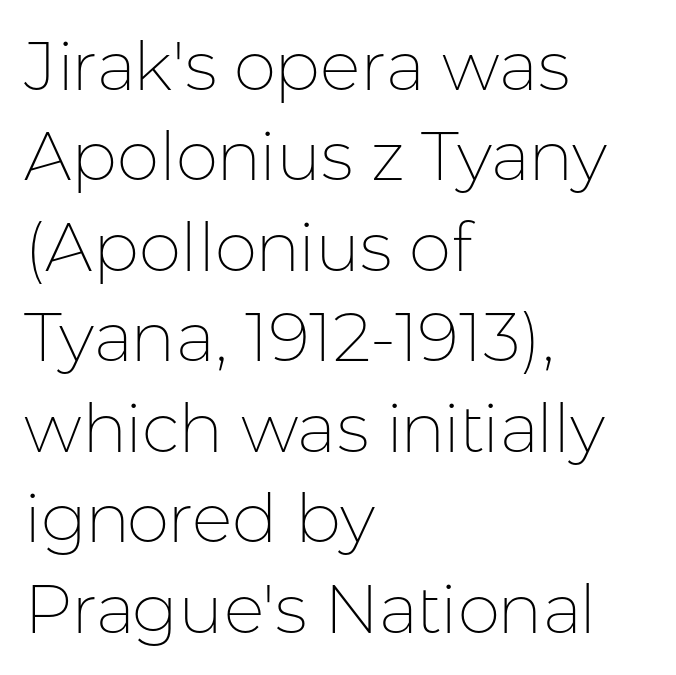
The image shows 68 px thin sans-serif type, upright; set left-aligned, normal line spacing (1.33x), normal letter spacing, not underlined; low stroke contrast and a medium x-height.
